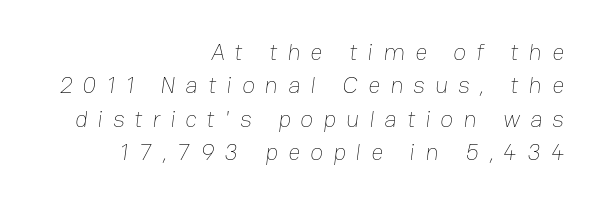
The image shows 24 px text type; set right-aligned, normal line spacing (1.39x), unusually wide letter spacing (+0.41 em), not underlined.
